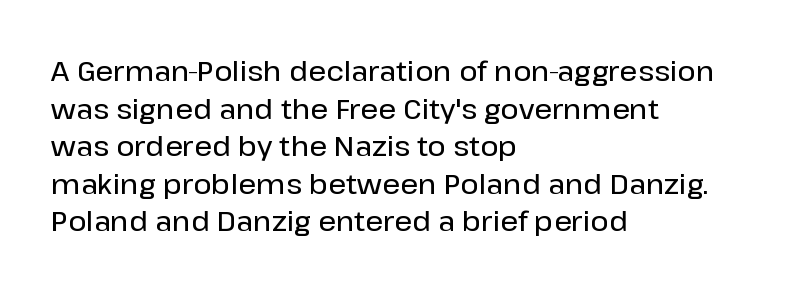
The image shows 28 px sans-serif type, upright; set left-aligned, normal line spacing (1.34x), normal letter spacing, not underlined; low stroke contrast and a medium x-height.
